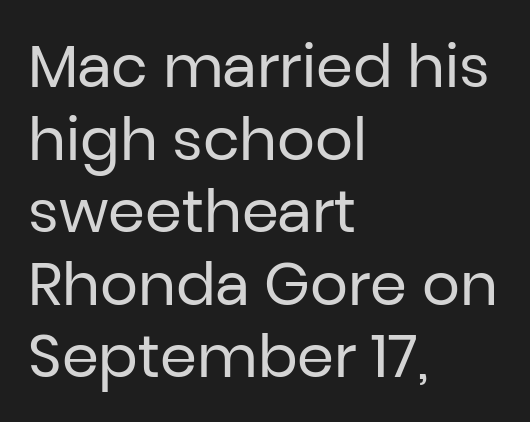
The rendering keeps characters at their native spacing. The rendering uses natural spacing where letterforms have individual widths. Stroke thickness stays within the range of a standard reading face or lighter. Line starts are locked; line ends wander. Quick note: underline off.
